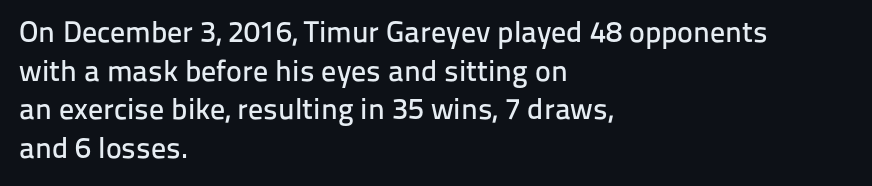
{"serif": "no", "italic": "no", "width": "normal", "stroke_contrast": "low", "x_height": "medium", "monospaced": "no", "underline": "no", "align": "left", "line_spacing": "normal", "line_spacing_ratio": 1.29, "letter_spacing": "normal", "letter_spacing_em": 0.0, "glyph_px": 30}
